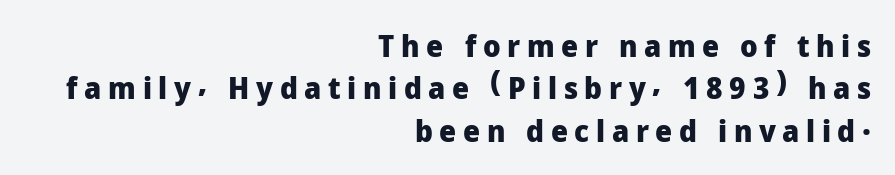
{"serif": "no", "italic": "no", "bold": "yes", "weight": "heavy", "width": "normal", "stroke_contrast": "low", "x_height": "medium", "monospaced": "no", "underline": "no", "align": "right", "line_spacing": "normal", "line_spacing_ratio": 1.41, "letter_spacing": "wide", "letter_spacing_em": 0.22, "glyph_px": 30}
